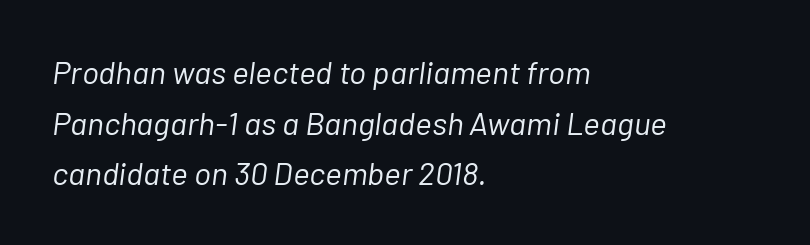
Successive baselines arrive at the customary interval. Line starts are locked; line ends wander. In terms of letterspacing, this is plain default setting. Just letters on the line, the space beneath them empty. Style check: oblique.
